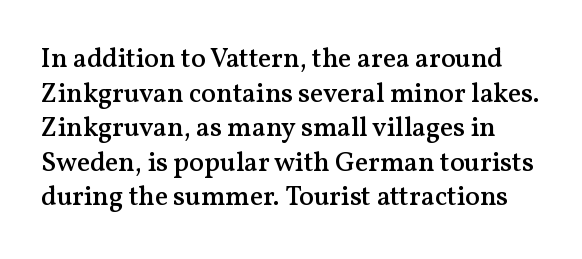
{"italic": "no", "bold": "semi", "underline": "no", "line_spacing": "normal", "line_spacing_ratio": 1.28, "letter_spacing": "normal", "letter_spacing_em": 0.0, "glyph_px": 27}
